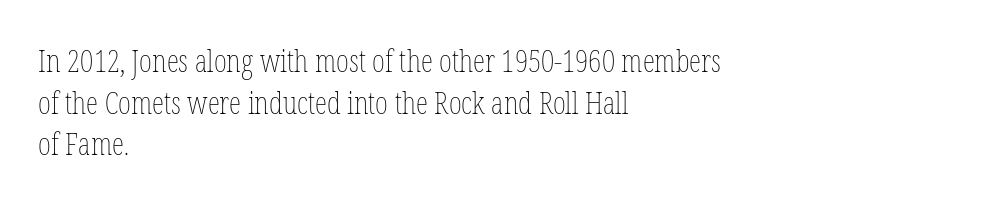
The image shows 31 px thin, condensed type, upright; set left-aligned, normal line spacing (1.34x), normal letter spacing, not underlined; low stroke contrast and a medium x-height.
